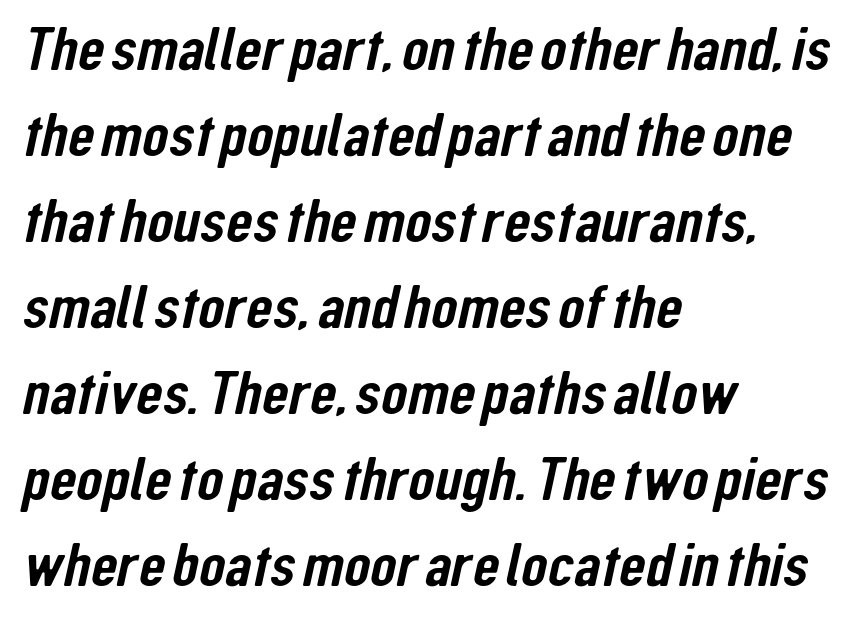
Each letter keeps its own natural width here, so spacing adapts to shape. Short and long lines alike share a common starting point at left. The space between consecutive lines is moderate. Standard letterfit; no display-style spreading of the glyphs.
